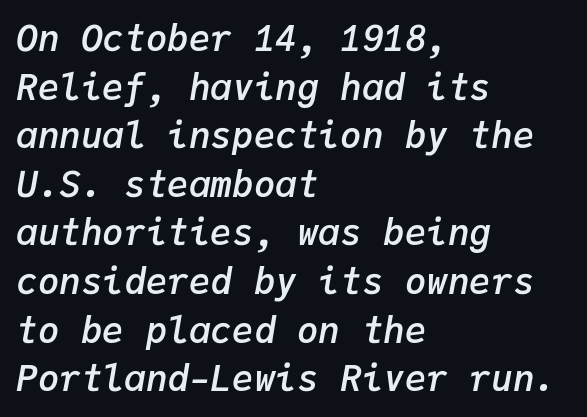
{"italic": "yes", "lean": "right", "slant_degrees": 9, "bold": "semi", "weight": "semibold", "width": "normal", "stroke_contrast": "low", "x_height": "medium", "monospaced": "yes", "underline": "no", "align": "left", "line_spacing": "normal", "line_spacing_ratio": 1.35, "letter_spacing": "normal", "letter_spacing_em": 0.0, "glyph_px": 36}
